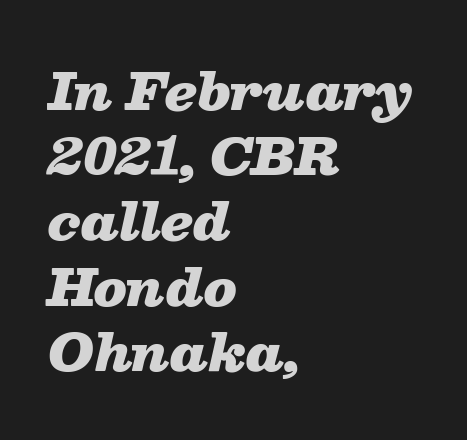
Q: Is the text bold? A: Yes.
Q: Is the text italic (slanted)? A: Yes, it leans right by about 13 degrees.
Q: Is the text underlined? A: No.
Q: How is the paragraph aligned? A: Left-aligned.
Q: Is the spacing between letters normal or unusually wide? A: Normal.
Q: Is the spacing between lines tight, normal or loose? A: Normal.
Q: Width (condensed, normal, or wide)? A: Wide.
Q: Stroke contrast? A: Low.
Q: x-height? A: Medium.
Q: Monospaced? A: No.
